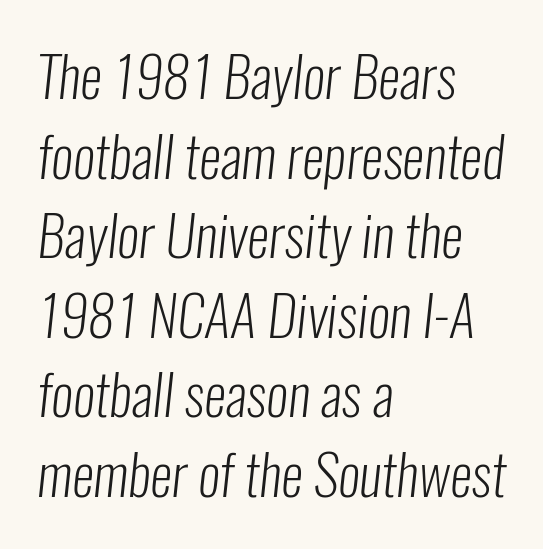
Q: Is the text bold? A: No.
Q: Is the typeface a serif or a sans-serif typeface? A: Sans-serif.
Q: Is the text underlined? A: No.
Q: How is the paragraph aligned? A: Left-aligned.
Q: Is the spacing between letters normal or unusually wide? A: Normal.
Q: Is the spacing between lines tight, normal or loose? A: Normal.
Q: Width (condensed, normal, or wide)? A: Condensed.
Q: Stroke contrast? A: Low.
Q: x-height? A: Medium.
Q: Monospaced? A: No.
